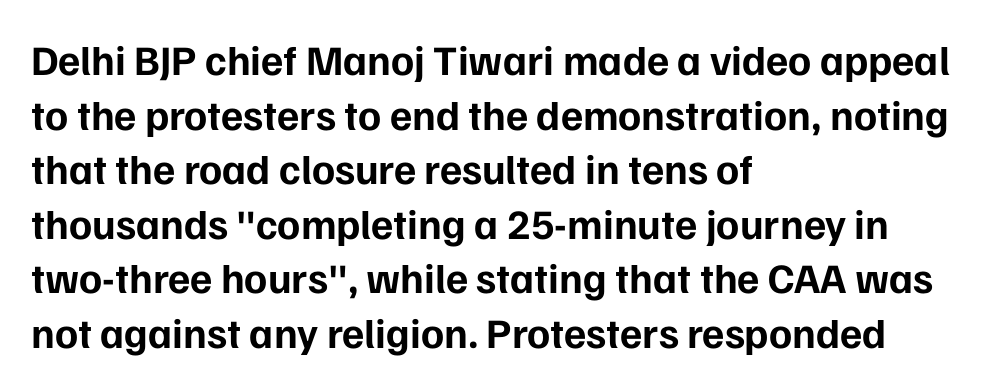
{"serif": "no", "italic": "no", "bold": "yes", "weight": "bold", "width": "normal", "stroke_contrast": "low", "x_height": "medium", "monospaced": "no", "underline": "no", "align": "left", "line_spacing": "normal", "line_spacing_ratio": 1.3, "letter_spacing": "normal", "letter_spacing_em": 0.0, "glyph_px": 42}
